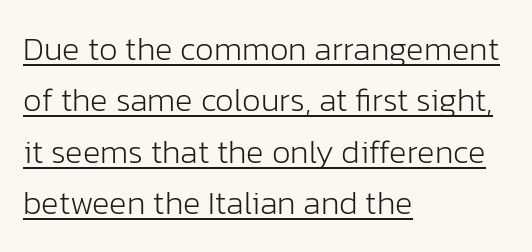
Line starts are locked; line ends wander. Leading matches the norm, producing a regular column. The face used here is proportionally spaced, like ordinary book or web type. Honestly, the letter spacing is just normal — you wouldn't notice it. The font is comparable to plain body text, perhaps lighter. Quick note: underline on.
